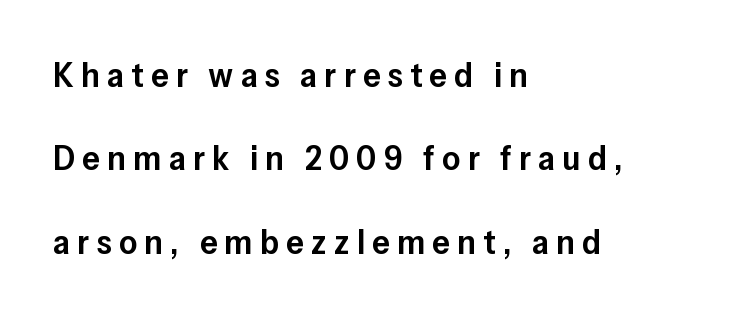
The image shows 35 px semibold sans-serif type, upright; set left-aligned, loose line spacing (2.38x), unusually wide letter spacing (+0.21 em), not underlined; low stroke contrast and a medium x-height.
